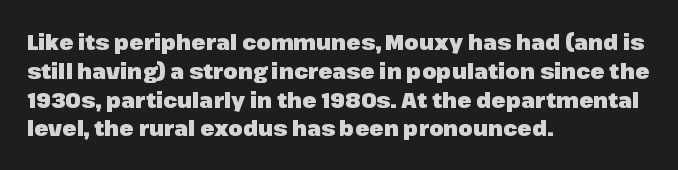
{"italic": "no", "bold": "yes", "underline": "no", "align": "left", "line_spacing": "normal", "line_spacing_ratio": 1.37, "letter_spacing": "normal", "letter_spacing_em": 0.0, "glyph_px": 21}
